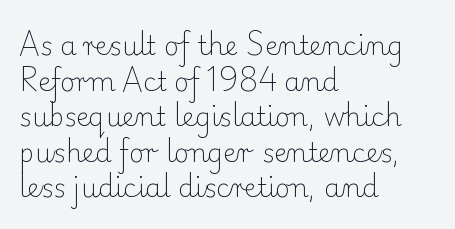
The line texture is even and compact thanks to regular tracking. Honestly, the row spacing looks completely unremarkable. Every row of glyphs begins at an identical x-position on the left. The letters stand straight up with perfectly vertical stems. Stroke thickness stays within the range of a standard reading face or lighter. Unmarked baselines from the first word to the last.
